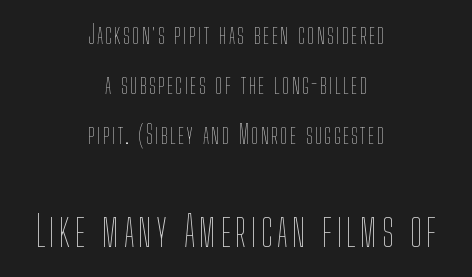
Lines of text with bare space underneath. This layout puts the modest block above and the oversized block below. The letters look calm and open, with moderate or lighter stems. The rendering uses natural spacing where letterforms have individual widths. Posture: straight, roman, zero tilt.
